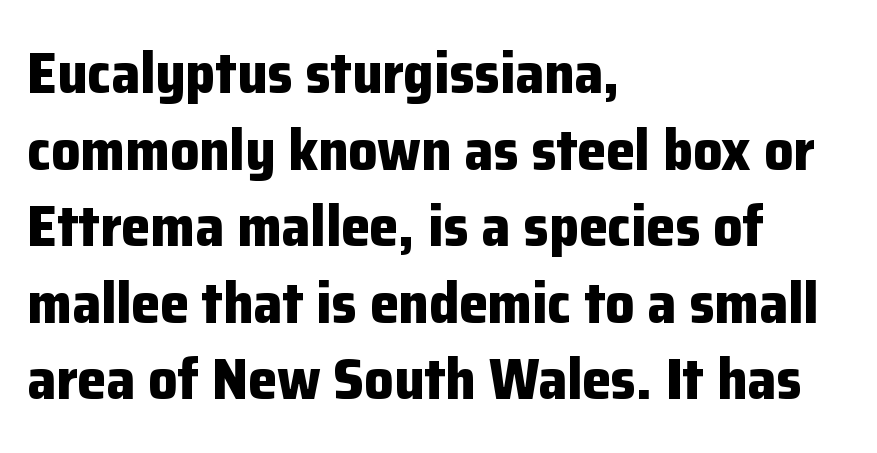
Set as a true bold cut, around the 700 mark. Plain, unruled lines of type. Varying glyph widths throughout — classic text-font behaviour. The face used here is a sans, in the tradition of grotesques and geometrics.
